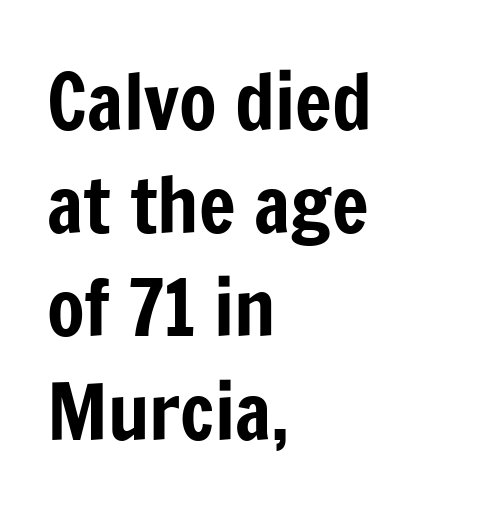
These lines are set flush left with a ragged right edge. The letters sit at their default tracking, neither squeezed nor spread. The face used here is proportionally spaced, like ordinary book or web type. The baseline area is clear. Look at the bottom of the vertical strokes: they stop flat, with no serifs.
